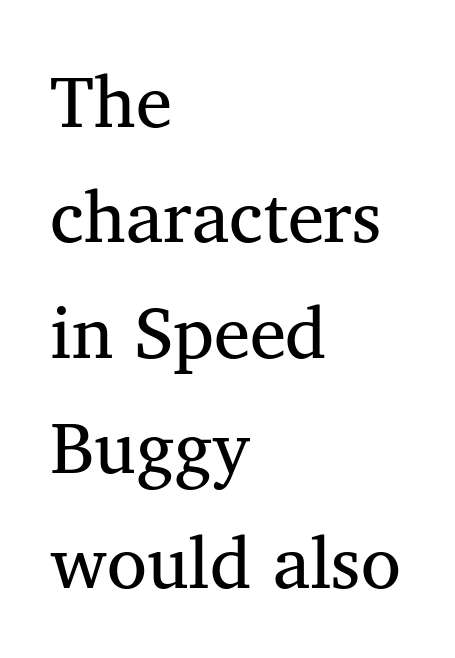
The image shows 73 px regular-weight serif type, upright; set left-aligned, normal line spacing (1.58x), normal letter spacing, not underlined; medium stroke contrast and a medium x-height.
